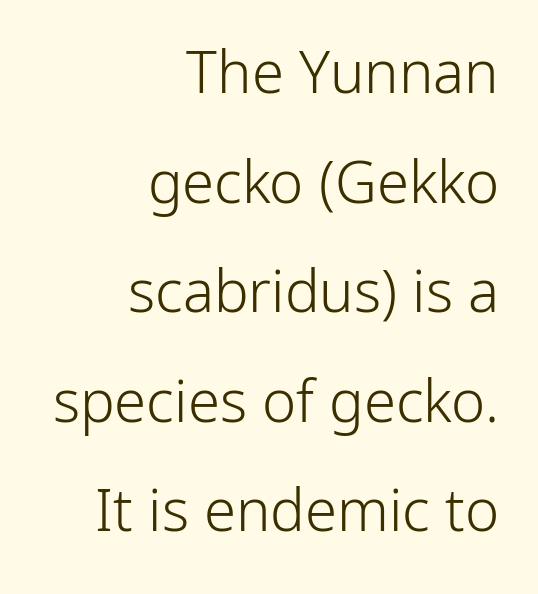
The image shows 58 px light sans-serif type, upright; set right-aligned, line spacing 1.89x, normal letter spacing, not underlined; low stroke contrast and a medium x-height.
